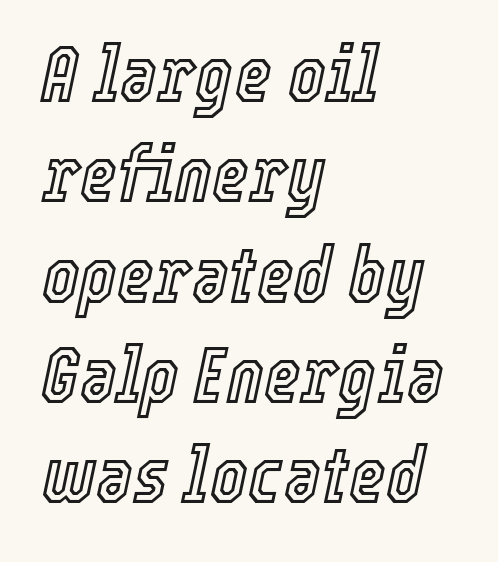
The image shows 79 px condensed type, italic (leaning right); set left-aligned, normal line spacing (1.27x), normal letter spacing, not underlined; a medium x-height.
